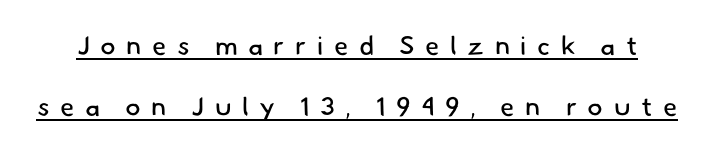
The type is letterspaced generously, with wide tracking. The string is rendered with underlining switched on. No chunkiness to these letters — they're not bold. The block of text is sparse from top to bottom, with ample space between rows.
